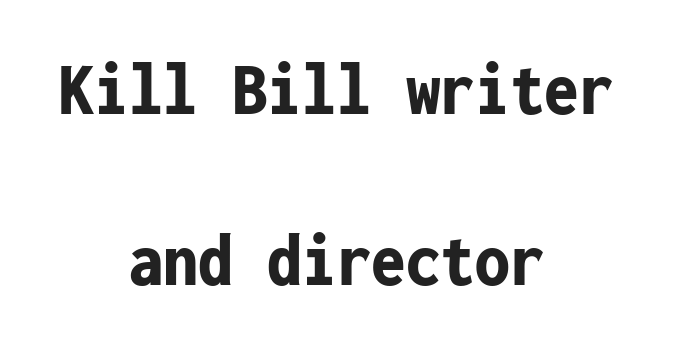
Q: Is the text bold? A: Yes.
Q: Is the text italic (slanted)? A: No, it is upright.
Q: Is the typeface a serif or a sans-serif typeface? A: Sans-serif.
Q: Is the text underlined? A: No.
Q: How is the paragraph aligned? A: Centered.
Q: Is the spacing between letters normal or unusually wide? A: Normal.
Q: Is the spacing between lines tight, normal or loose? A: Loose.
Q: Width (condensed, normal, or wide)? A: Condensed.
Q: Stroke contrast? A: Low.
Q: x-height? A: Medium.
Q: Monospaced? A: Yes.
